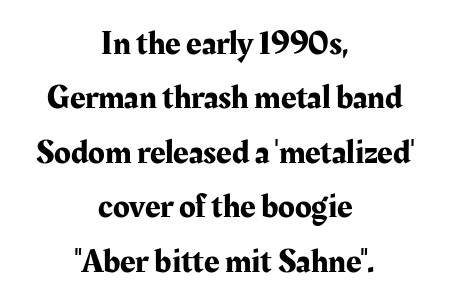
This sample is center-justified, so both line endings float freely. If you drew a line through each stem, it would be perfectly vertical. Is this a fixed-width face? No — the glyphs have proportional, varying widths. The face used here is rendered with its standard letterfit. Letters rest on an invisible, unmarked baseline.
